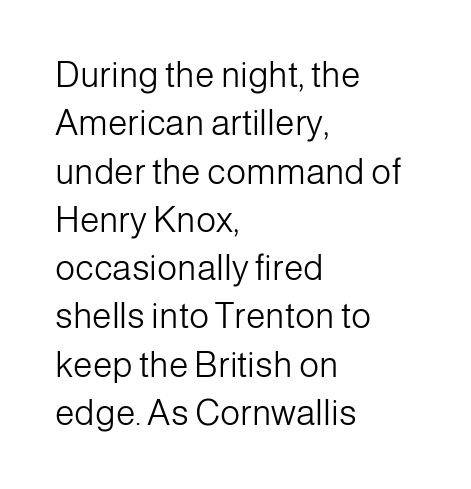
Q: Is the text bold? A: No.
Q: Is the text italic (slanted)? A: No, it is upright.
Q: Is the typeface a serif or a sans-serif typeface? A: Sans-serif.
Q: Is the text underlined? A: No.
Q: How is the paragraph aligned? A: Left-aligned.
Q: Is the spacing between letters normal or unusually wide? A: Normal.
Q: Is the spacing between lines tight, normal or loose? A: Normal.
Q: Width (condensed, normal, or wide)? A: Normal.
Q: Stroke contrast? A: Low.
Q: x-height? A: Medium.
Q: Monospaced? A: No.
